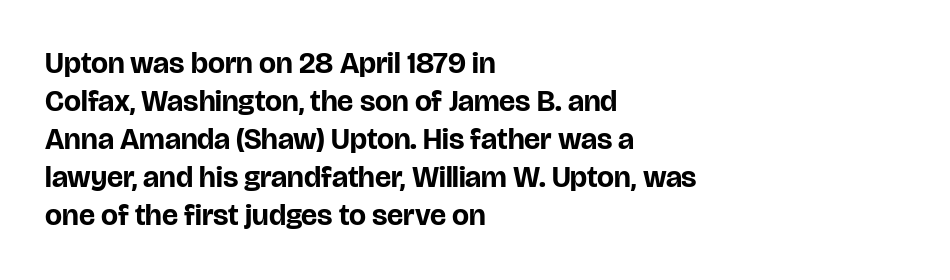
The image shows 30 px bold sans-serif type, upright; set left-aligned, normal line spacing (1.27x), normal letter spacing, not underlined; low stroke contrast and a large x-height.
